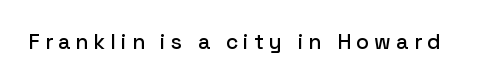
The image shows 21 px text type, upright; set unusually wide letter spacing (+0.25 em), not underlined.
